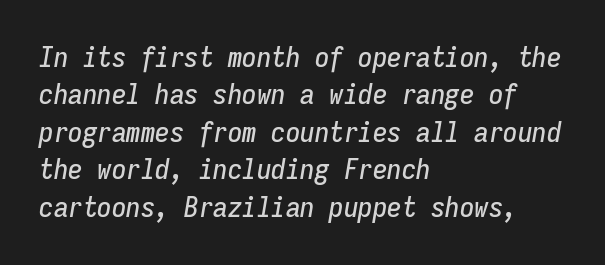
Q: Is the text italic (slanted)? A: Yes, it leans right by about 9 degrees.
Q: Is the text underlined? A: No.
Q: How is the paragraph aligned? A: Left-aligned.
Q: Is the spacing between letters normal or unusually wide? A: Normal.
Q: Is the spacing between lines tight, normal or loose? A: Normal.
Q: Width (condensed, normal, or wide)? A: Condensed.
Q: Stroke contrast? A: Low.
Q: x-height? A: Medium.
Q: Monospaced? A: Yes.
